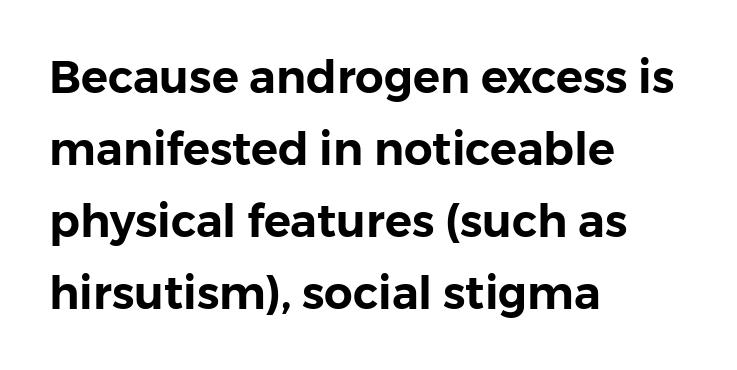
Every stem runs plumb, perpendicular to the baseline. Clear beneath every line of the passage. Regarding serifs, this sample does without them. Notice how descenders clear the ascenders below comfortably — that's standard leading. In CSS terms this would be text-align: left. Tracking value appears to be zero — textbook default spacing.
